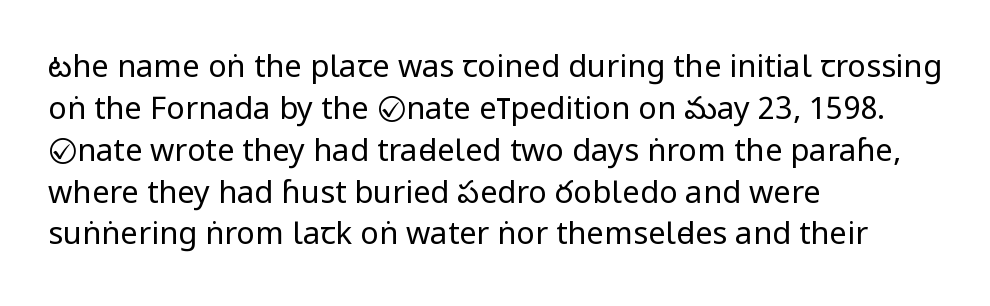
The text block is weighted toward the left margin, trailing off unevenly rightward. The rendering uses natural spacing where letterforms have individual widths. Any mark beneath the type? The region is blank. The strokes carry an ordinary text weight at most. Examine the stroke ends and you'll find no serifs. Glyph-to-glyph distance matches everyday printed text.
